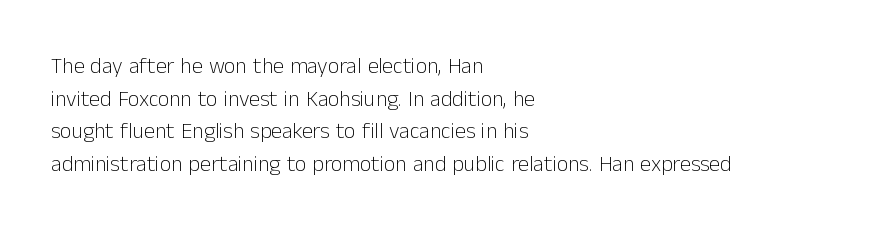
{"italic": "no", "bold": "no", "underline": "no", "align": "left", "line_spacing": "normal", "line_spacing_ratio": 1.48, "letter_spacing": "normal", "letter_spacing_em": 0.0, "glyph_px": 22}
